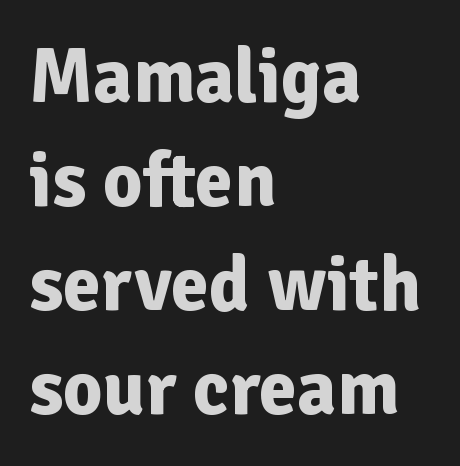
Note the varied advance widths — an 'i' is clearly narrower than an 'm'. You could call the tracking neutral — neither tight nor loose. Examine the stroke ends and you'll find no serifs. In terms of weight, the rendering is a true, heavy bold. Reading down the block, your eye returns to a fixed left position each line. The words here are not underlined.
